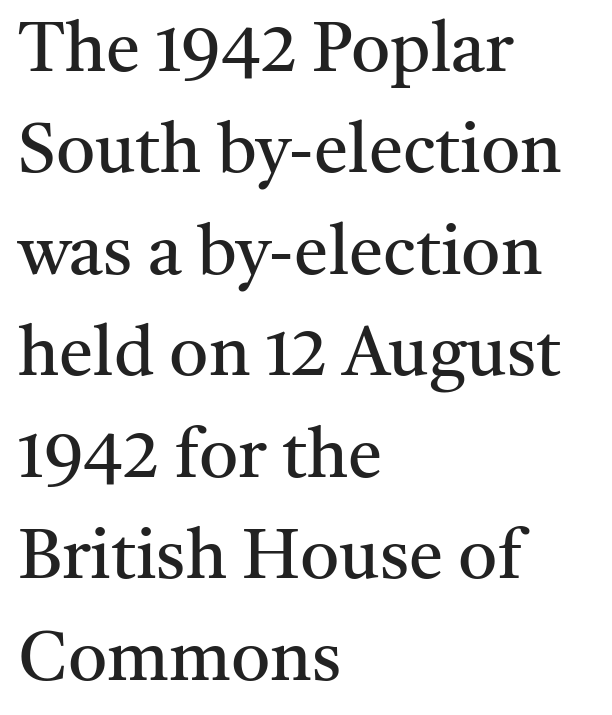
{"serif": "yes", "italic": "no", "bold": "no", "weight": "regular", "width": "normal", "stroke_contrast": "medium", "x_height": "medium", "monospaced": "no", "underline": "no", "align": "left", "line_spacing": "normal", "line_spacing_ratio": 1.47, "letter_spacing": "normal", "letter_spacing_em": 0.0, "glyph_px": 69}
